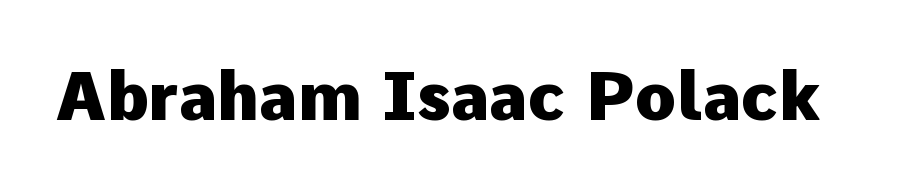
{"serif": "no", "italic": "no", "bold": "yes", "weight": "heavy", "width": "normal", "stroke_contrast": "low", "x_height": "medium", "monospaced": "no", "underline": "no", "letter_spacing": "normal", "letter_spacing_em": 0.0, "glyph_px": 67}
